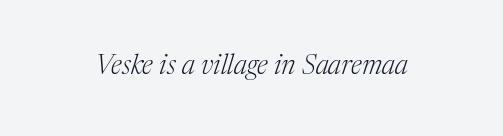
Q: Is the text bold? A: No.
Q: Is the text italic (slanted)? A: Yes, it leans right by about 17 degrees.
Q: Is the text underlined? A: No.
Q: Is the spacing between letters normal or unusually wide? A: Normal.
